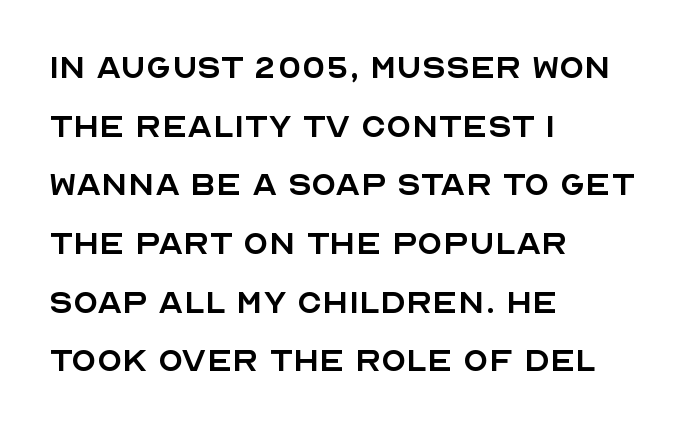
{"serif": "no", "italic": "no", "bold": "no", "weight": "regular", "width": "normal", "x_height": "large", "monospaced": "no", "underline": "no", "align": "left", "line_spacing": "normal", "line_spacing_ratio": 1.43, "letter_spacing": "normal", "letter_spacing_em": 0.0, "glyph_px": 41}
